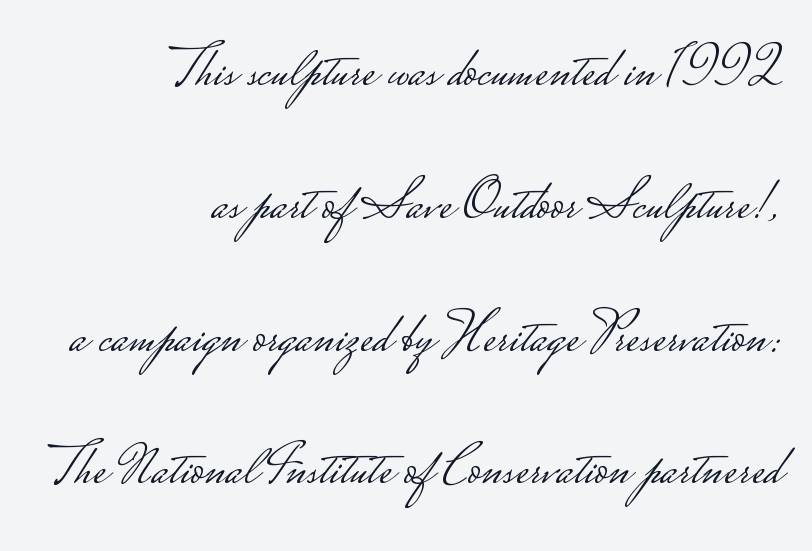
The image shows 57 px light, wide sans-serif type; set right-aligned, loose line spacing (2.33x), normal letter spacing, not underlined; low stroke contrast.
